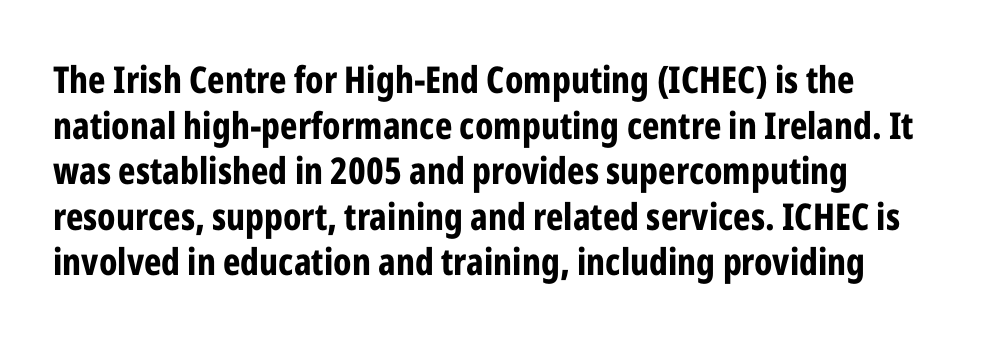
The image shows 37 px bold, condensed sans-serif type, upright; set left-aligned, line spacing 1.23x, normal letter spacing, not underlined; low stroke contrast and a medium x-height.
